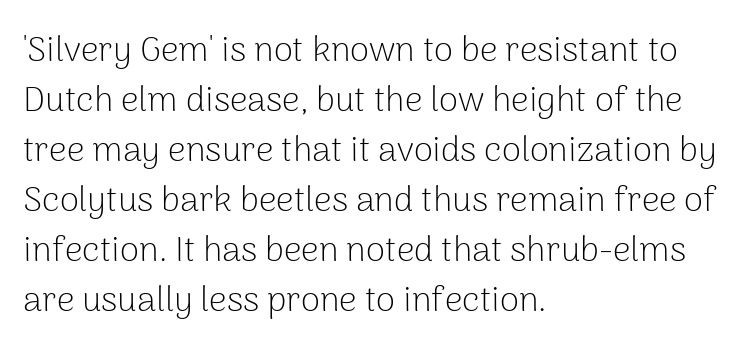
Q: Is the text bold? A: No.
Q: Is the text italic (slanted)? A: No, it is upright.
Q: Is the typeface a serif or a sans-serif typeface? A: Sans-serif.
Q: Is the text underlined? A: No.
Q: How is the paragraph aligned? A: Left-aligned.
Q: Is the spacing between letters normal or unusually wide? A: Normal.
Q: Is the spacing between lines tight, normal or loose? A: Normal.
Q: Width (condensed, normal, or wide)? A: Normal.
Q: Stroke contrast? A: Low.
Q: x-height? A: Medium.
Q: Monospaced? A: No.
